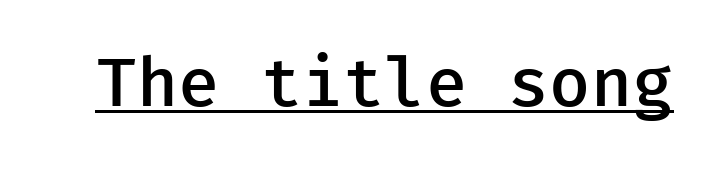
Q: Is the text bold? A: Semi-bold.
Q: Is the text italic (slanted)? A: No, it is upright.
Q: Is the typeface a serif or a sans-serif typeface? A: Sans-serif.
Q: Is the text underlined? A: Yes.
Q: Is the spacing between letters normal or unusually wide? A: Normal.
Q: Width (condensed, normal, or wide)? A: Normal.
Q: Stroke contrast? A: Low.
Q: x-height? A: Medium.
